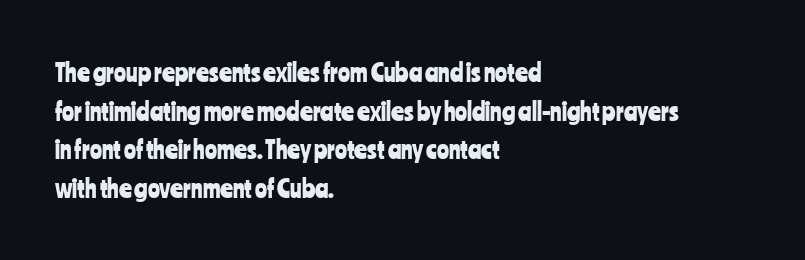
{"italic": "no", "underline": "no", "align": "left", "line_spacing": "normal", "line_spacing_ratio": 1.55, "letter_spacing": "normal", "letter_spacing_em": 0.0, "glyph_px": 25}
